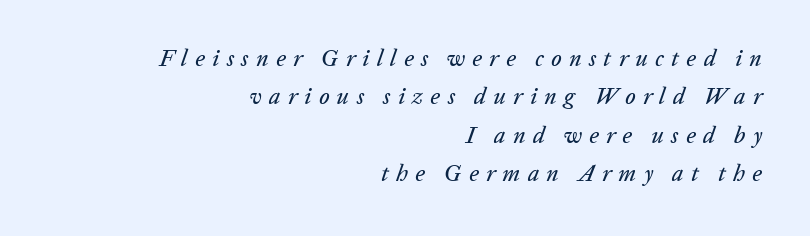
Letter spacing: wide. An italicized treatment has been applied to the whole sample. Baseline-to-baseline distance is the conventional proportion of letter height. Every row of glyphs terminates at an identical x-position on the right. Only glyphs here, with clear space below each row.
